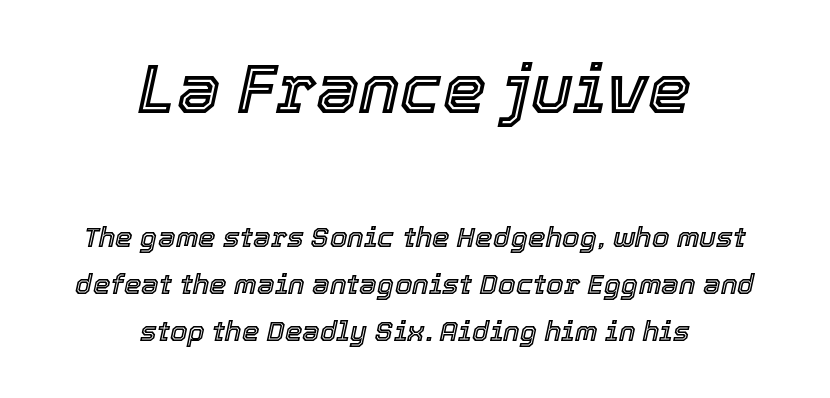
Q: Is the text italic (slanted)? A: Yes, it leans right by about 12 degrees.
Q: Is the text underlined? A: No.
Q: How is the paragraph aligned? A: Centered.
Q: Is the spacing between letters normal or unusually wide? A: Normal.
Q: Is the spacing between lines tight, normal or loose? A: Normal.
Q: Which block of text is set in a larger size, the first (top) or the second (bottom)? A: The first (top) one.
Q: Width (condensed, normal, or wide)? A: Normal.
Q: x-height? A: Medium.
Q: Monospaced? A: No.
